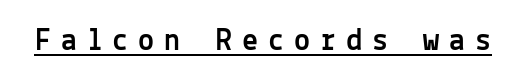
The image shows 32 px sans-serif type, upright, monospaced; set unusually wide letter spacing (+0.31 em), underlined; a medium x-height.
